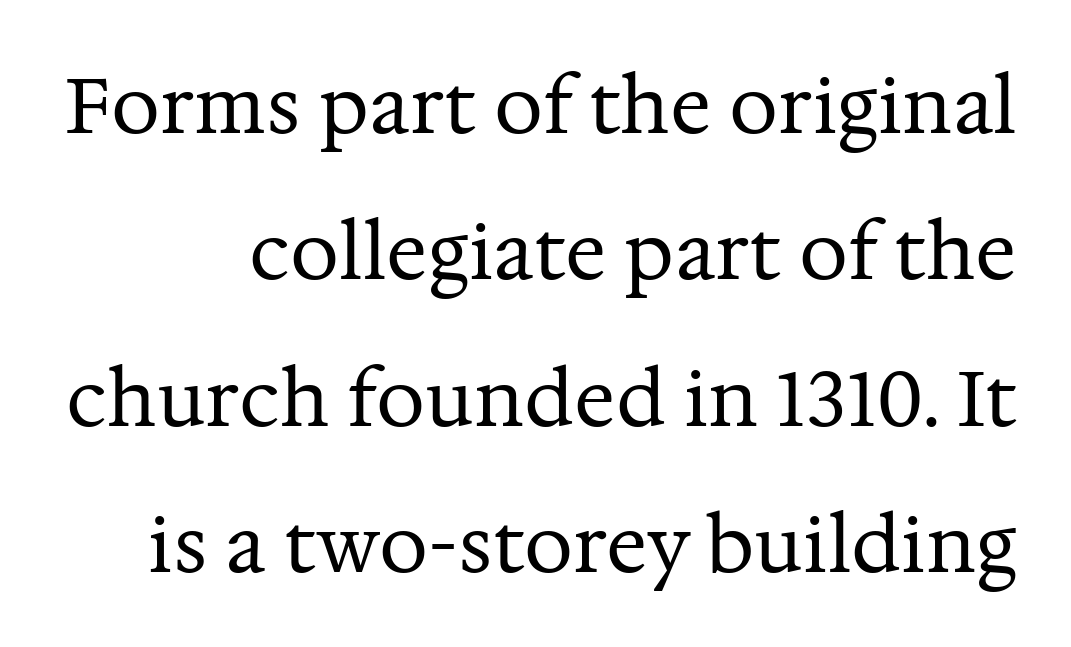
Yep, those are serifs on the letters. No letter is thick-stroked: the sample isn't bold. You could not count columns in this text — the font is proportionally spaced. Nobody drew a line under any word here. What stands out about the letter spacing? Nothing — it is the standard amount. Posture: upright roman.
